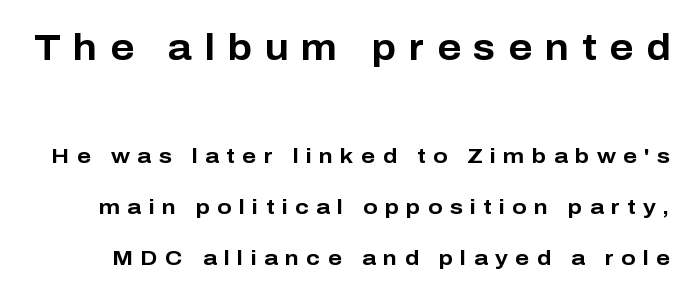
The image shows 36 px bold sans-serif type, upright; set loose line spacing (2.43x), unusually wide letter spacing (+0.35 em), not underlined; the first (top) block is 1.71x larger; low stroke contrast and a medium x-height.
